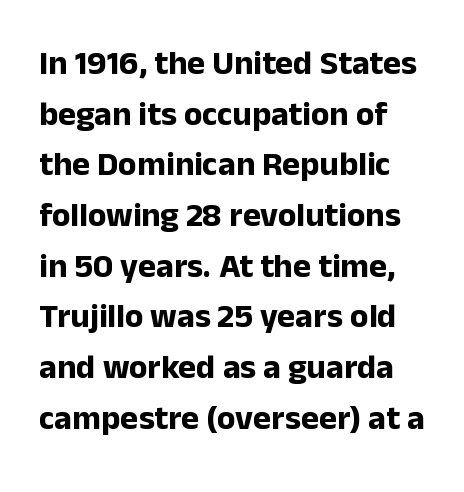
A sans-serif font was chosen for this passage. Compared with typical paragraphs, the rows here are spaced about the same. Notice how the stems are strictly vertical — no italics here. Caption: bold face, heavy strokes. Each letter keeps its own natural width here, so spacing adapts to shape.
